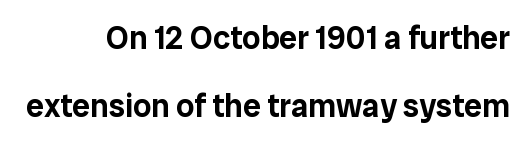
This sample uses an upright cut, with every glyph sitting square on the baseline. Check where the strokes stop: nothing finishes them off — pure sans. This rendering uses right alignment, leaving the left contour irregular. The space between consecutive lines is lavish.
